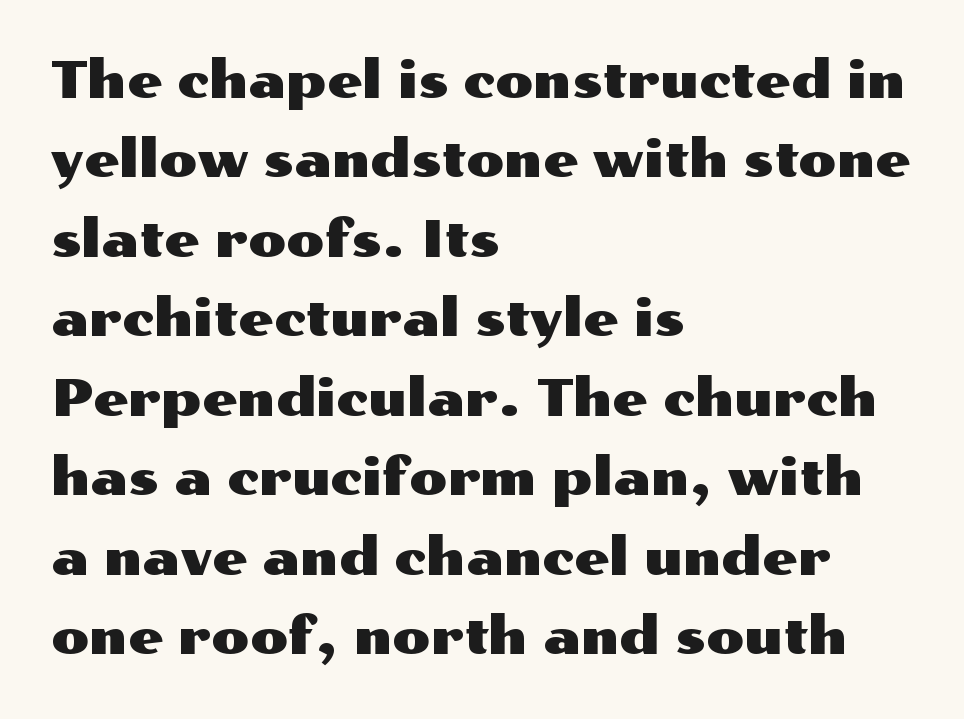
Q: Is the text italic (slanted)? A: No, it is upright.
Q: Is the typeface a serif or a sans-serif typeface? A: Sans-serif.
Q: Is the text underlined? A: No.
Q: How is the paragraph aligned? A: Left-aligned.
Q: Is the spacing between letters normal or unusually wide? A: Normal.
Q: Is the spacing between lines tight, normal or loose? A: Normal.
Q: Width (condensed, normal, or wide)? A: Wide.
Q: Stroke contrast? A: Medium.
Q: x-height? A: Medium.
Q: Monospaced? A: No.
